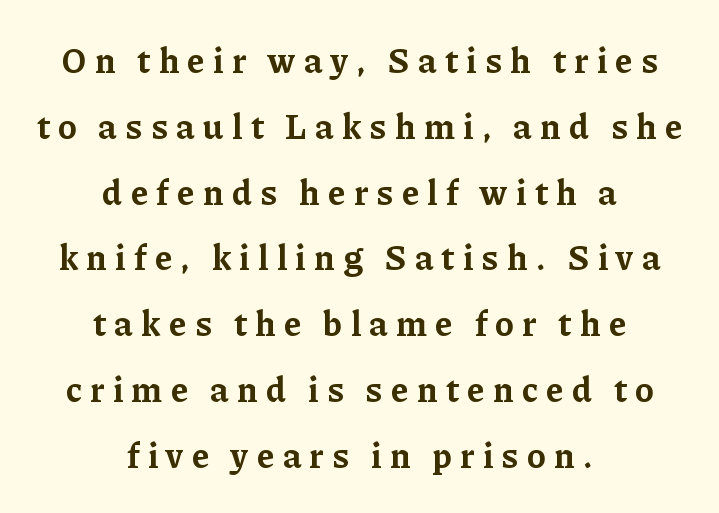
Pretty heavy lettering here — definitely bold. Does the lettering tilt? It doesn't — this is upright. The letters carry serifs — small finishing strokes at the ends of their stems. Any mark beneath the type? The region is blank. Leftover space on each line is divided equally before and after the words.
